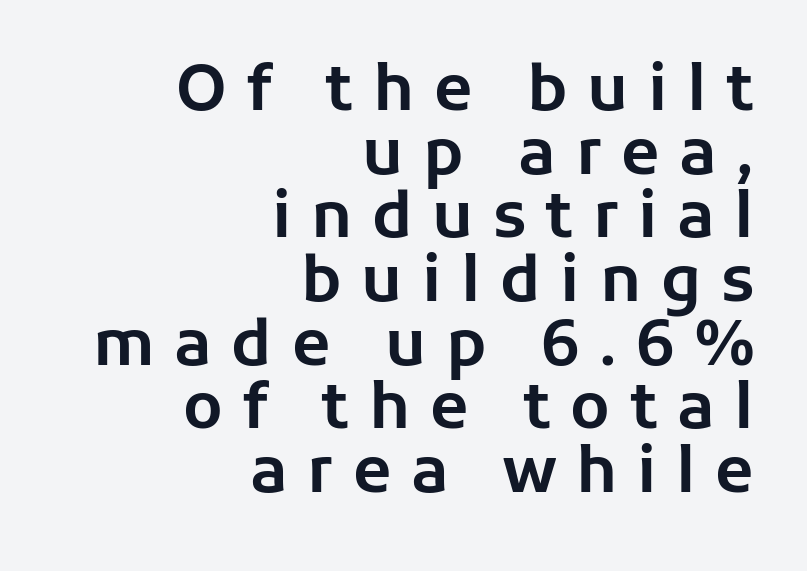
The image shows 63 px sans-serif type, upright; set right-aligned, tight line spacing (1.01x), unusually wide letter spacing (+0.31 em), not underlined; low stroke contrast and a medium x-height.
